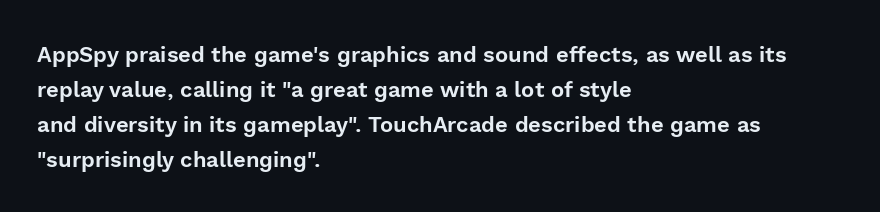
The image shows 22 px text type, upright; set left-aligned, normal line spacing (1.59x), normal letter spacing, not underlined.
